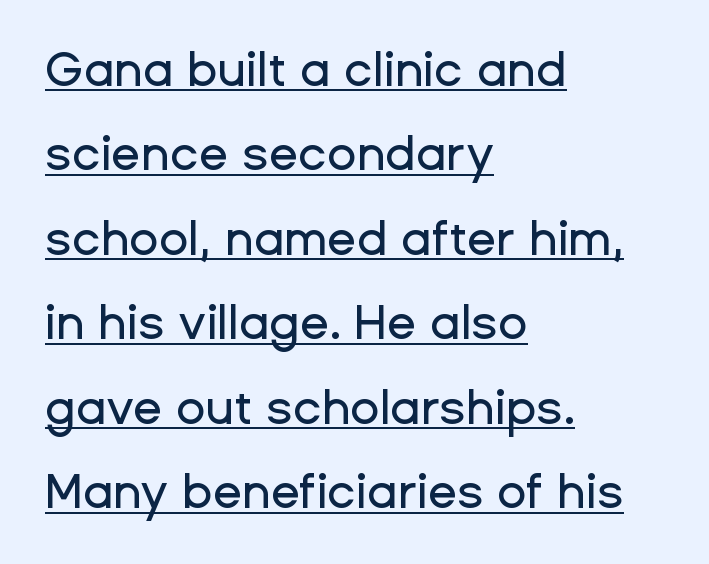
{"serif": "no", "italic": "no", "width": "normal", "stroke_contrast": "low", "x_height": "medium", "monospaced": "no", "underline": "yes", "align": "left", "line_spacing_ratio": 1.76, "letter_spacing": "normal", "letter_spacing_em": 0.0, "glyph_px": 48}
